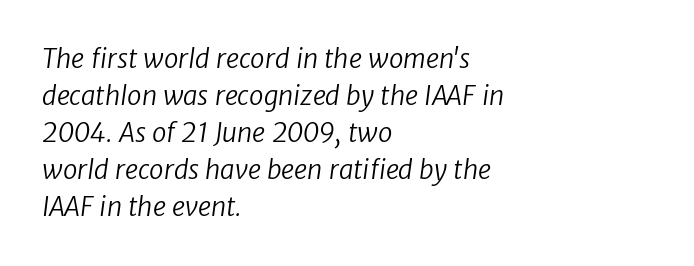
Q: Is the text bold? A: No.
Q: Is the text underlined? A: No.
Q: How is the paragraph aligned? A: Left-aligned.
Q: Is the spacing between letters normal or unusually wide? A: Normal.
Q: Is the spacing between lines tight, normal or loose? A: Normal.
